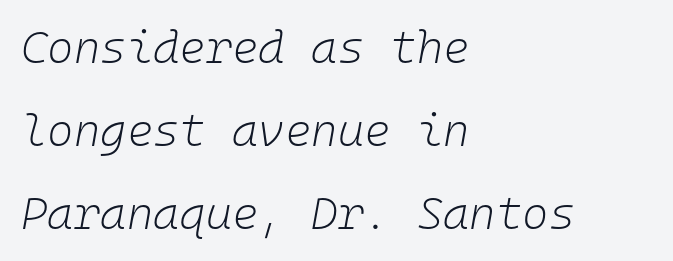
Each word holds together tightly as a unit, with standard inter-letter gaps. Style check: oblique. Heaviness? Minimal to ordinary, like unemphasized prose. Anything drawn beneath the words? Only blank space.
